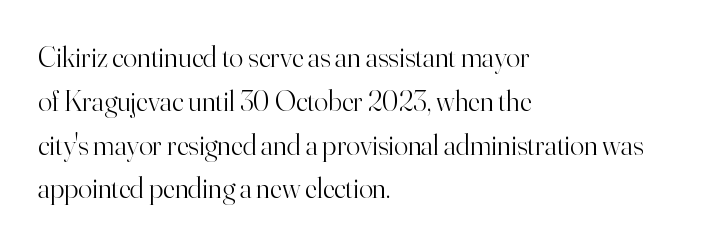
The image shows 29 px light serif type, upright; set left-aligned, normal line spacing (1.51x), normal letter spacing, not underlined; high stroke contrast and a small x-height.
